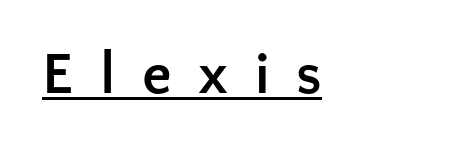
Do the characters align in a grid? No, the font is proportional. The typesetting leans heavy: a genuine bold. The rendering anchors every line to the left-hand side. Observe the absence of serifs on each vertical stroke in this sample.
